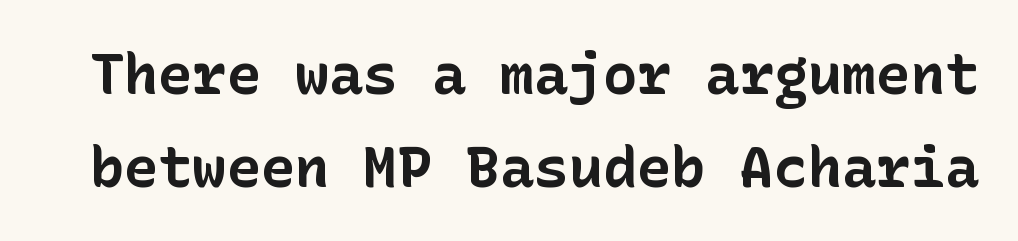
The image shows 57 px bold sans-serif type, upright; set normal line spacing (1.63x), normal letter spacing, not underlined; low stroke contrast and a medium x-height.
